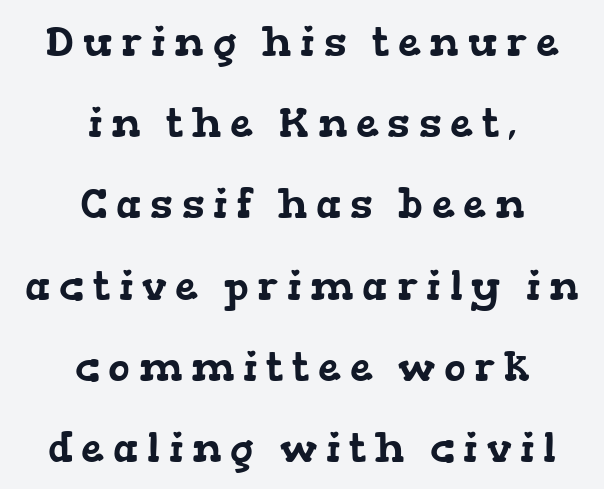
Q: Is the typeface a serif or a sans-serif typeface? A: Serif.
Q: Is the text underlined? A: No.
Q: How is the paragraph aligned? A: Centered.
Q: Is the spacing between letters normal or unusually wide? A: Unusually wide.
Q: Is the spacing between lines tight, normal or loose? A: Loose.
Q: Width (condensed, normal, or wide)? A: Wide.
Q: Stroke contrast? A: Low.
Q: x-height? A: Medium.
Q: Monospaced? A: No.
